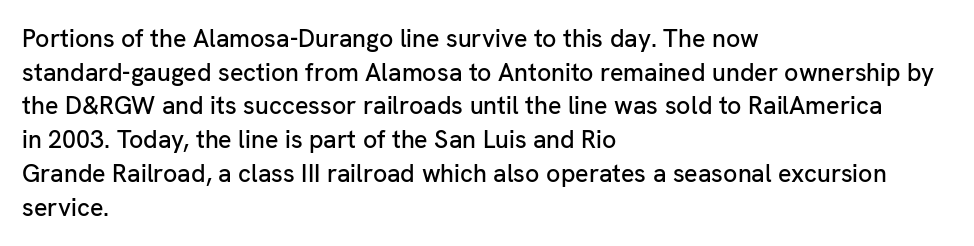
Q: Is the text italic (slanted)? A: No, it is upright.
Q: Is the text underlined? A: No.
Q: How is the paragraph aligned? A: Left-aligned.
Q: Is the spacing between letters normal or unusually wide? A: Normal.
Q: Is the spacing between lines tight, normal or loose? A: Normal.
